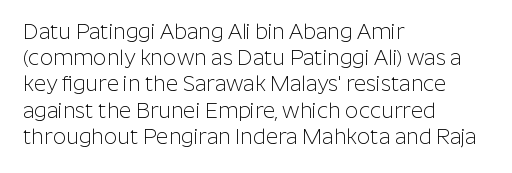
{"italic": "no", "bold": "no", "underline": "no", "align": "left", "line_spacing": "normal", "line_spacing_ratio": 1.25, "letter_spacing": "normal", "letter_spacing_em": 0.0, "glyph_px": 21}
